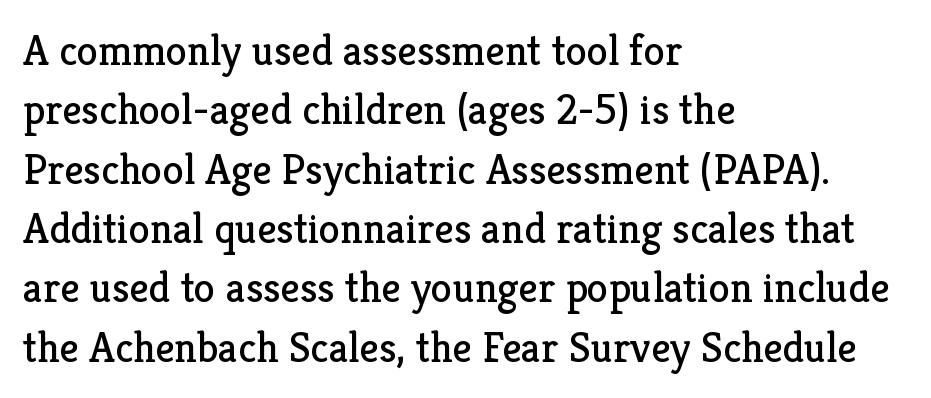
Letters rest on an invisible, unmarked baseline. One glance says typical: line gaps are just what's usual. Stroke terminals: seriffed. Stroke thickness stays within the range of a standard reading face or lighter. The setting favours the left margin, as ordinary paragraphs usually do. Tracking here is standard; glyphs follow each other at the usual distance.
